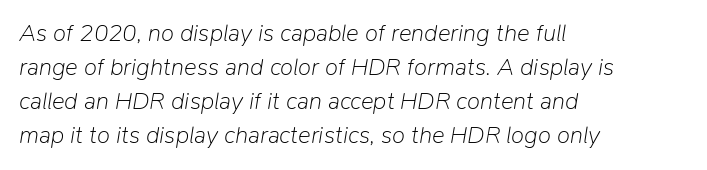
Unbolded letterforms with no extra heft. Observe the ordinary spacing: letters are neighbours, not strangers. One-word summary of the alignment: left. These lines were composed using italics.
